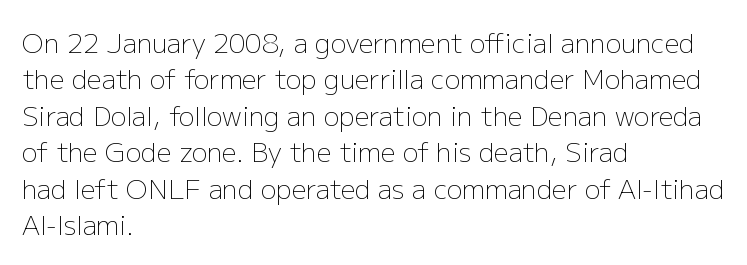
Short and long lines alike share a common starting point at left. The typeface has the unassuming heft of standard copy or less. Is the letter spacing exaggerated? No — it looks like the ordinary default. Has an underline been added? It has not. Posture: vertical.
